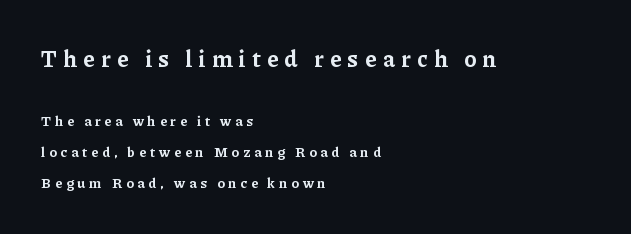
{"italic": "no", "bold": "yes", "underline": "no", "align": "left", "line_spacing": "loose", "line_spacing_ratio": 2.2, "letter_spacing": "wide", "letter_spacing_em": 0.28, "larger_block": "first", "size_ratio": 1.64, "glyph_px": 23}
